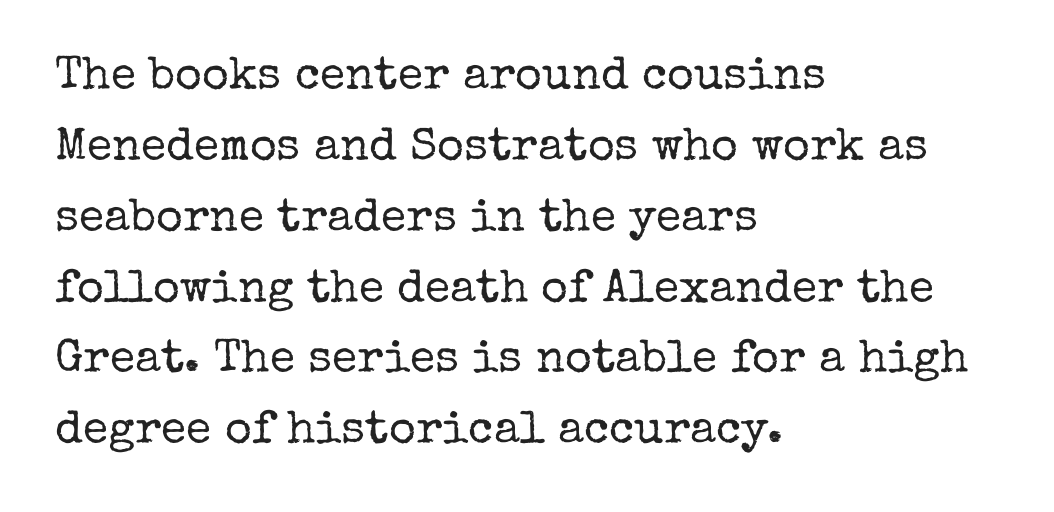
{"serif": "yes", "italic": "no", "bold": "no", "weight": "regular", "width": "normal", "stroke_contrast": "low", "x_height": "medium", "monospaced": "no", "underline": "no", "align": "left", "line_spacing": "normal", "line_spacing_ratio": 1.54, "letter_spacing": "normal", "letter_spacing_em": 0.0, "glyph_px": 46}
